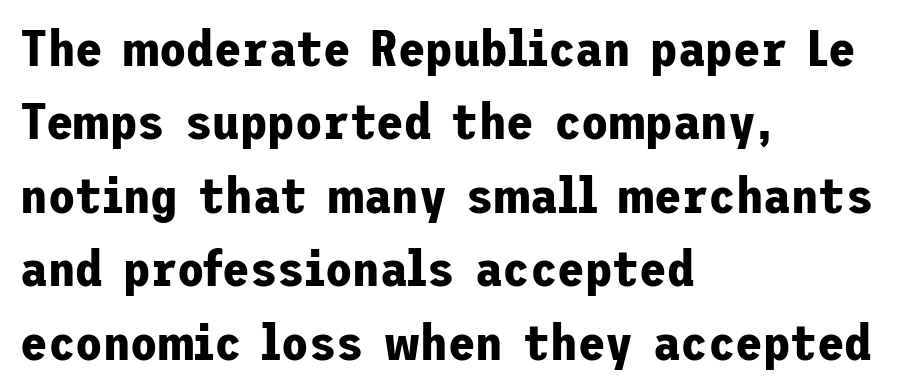
{"serif": "no", "italic": "no", "bold": "yes", "weight": "bold", "width": "normal", "stroke_contrast": "low", "x_height": "medium", "underline": "no", "align": "left", "line_spacing": "normal", "line_spacing_ratio": 1.47, "letter_spacing": "normal", "letter_spacing_em": 0.0, "glyph_px": 50}
